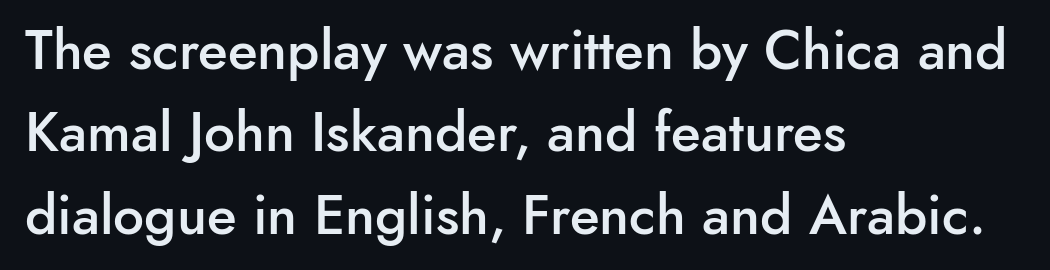
Q: Is the text bold? A: Semi-bold.
Q: Is the text italic (slanted)? A: No, it is upright.
Q: Is the typeface a serif or a sans-serif typeface? A: Sans-serif.
Q: Is the text underlined? A: No.
Q: How is the paragraph aligned? A: Left-aligned.
Q: Is the spacing between letters normal or unusually wide? A: Normal.
Q: Is the spacing between lines tight, normal or loose? A: Normal.
Q: Width (condensed, normal, or wide)? A: Normal.
Q: Stroke contrast? A: Low.
Q: x-height? A: Small.
Q: Monospaced? A: No.
